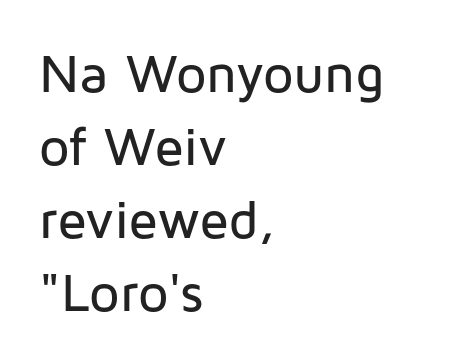
The image shows 54 px sans-serif type, upright; set left-aligned, normal line spacing (1.35x), normal letter spacing, not underlined; low stroke contrast and a medium x-height.
